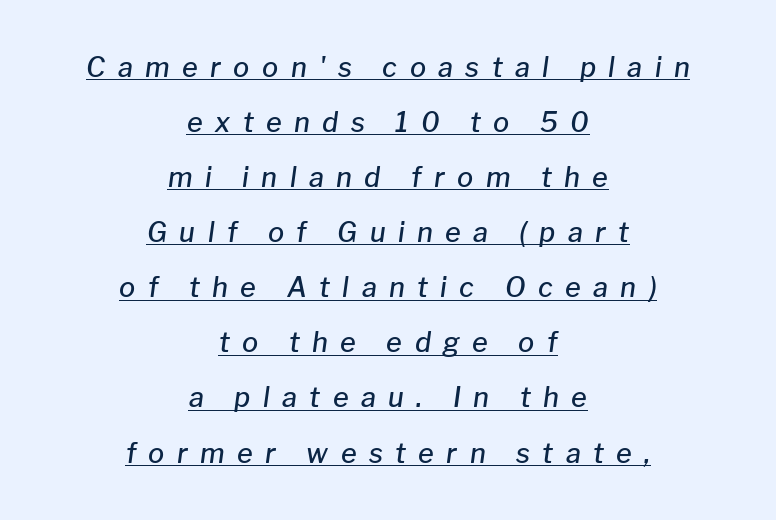
The passage shown has open, widely tracked lettering throughout. It's the slanting kind of type. Quick note: underline on. If you folded the block vertically in half, each line would mirror itself in length. How heavy is the stroke? Medium-heavy — a semibold, shy of bold.
